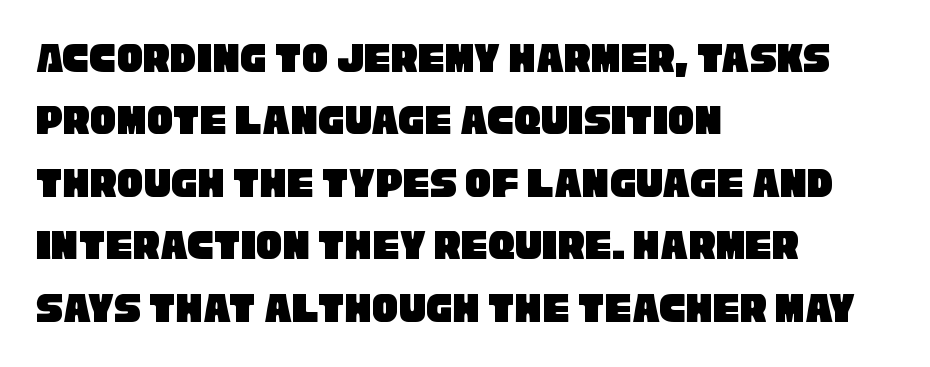
Proportional: the letters do not fall into vertical columns. Unlike a traditional serif, this face leaves its strokes unadorned. Regarding leading, the lines here are spaced in the standard way. Layout note: lines flush left. The letters sit at their default tracking, neither squeezed nor spread. Words float on clear page, feet unadorned.
